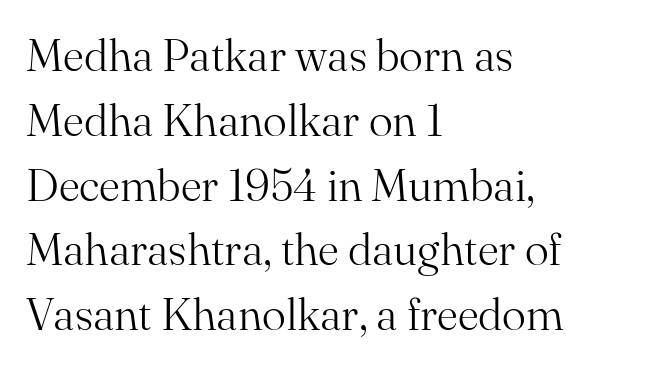
The image shows 45 px light serif type, upright; set left-aligned, normal line spacing (1.44x), normal letter spacing, not underlined; medium stroke contrast and a small x-height.
